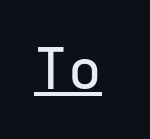
The face used here is monospaced, like something from a code editor. The letters sit at their default tracking, neither squeezed nor spread. Characters remain perfectly vertical along every line. Type style note: lacks serifs. Somebody hit Ctrl+U on this one — the words are underlined.
